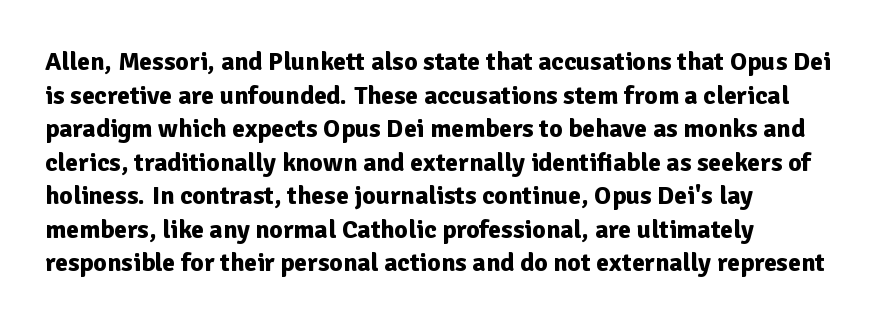
Regarding leading, the lines here are spaced in the standard way. Nothing unusual about the tracking: characters are spaced as the font intends. Clear beneath every line of the passage. The compositor pushed each line to the left boundary. Ascenders rise straight up at ninety degrees. The font is running at its bold setting.
